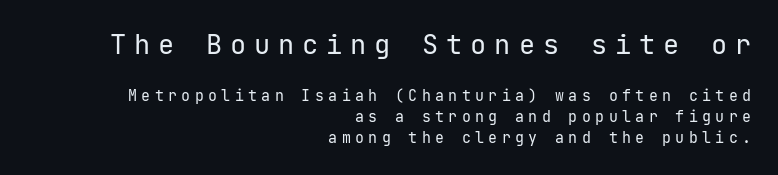
The image shows 27 px text type, upright; set right-aligned, normal line spacing (1.39x), unusually wide letter spacing (+0.29 em), not underlined; the first (top) block is 1.8x larger.
